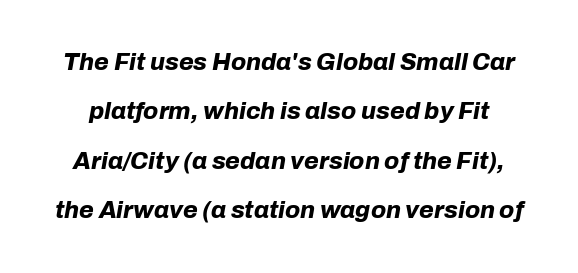
Words appear dense and cohesive because spacing is normal. The rendering uses a bold face; every stroke is thick and dark. The letters are slanted; this is an italic face. A clean baseline with only descenders dipping below it. A typesetter would call this leading open, well beyond the default.
